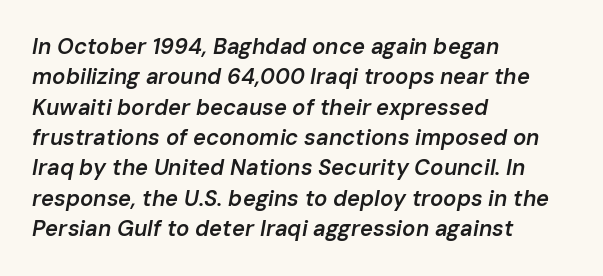
{"italic": "yes", "lean": "right", "slant_degrees": 10, "bold": "semi", "underline": "no", "align": "left", "line_spacing": "normal", "line_spacing_ratio": 1.38, "letter_spacing": "normal", "letter_spacing_em": 0.0, "glyph_px": 22}
